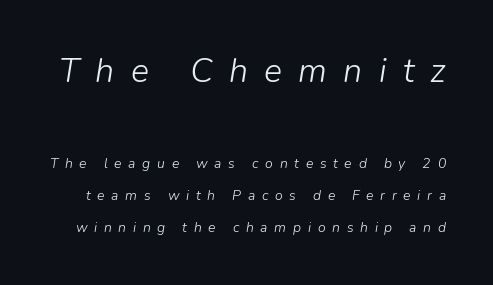
Q: Is the text bold? A: No.
Q: Is the text italic (slanted)? A: Yes, it leans right by about 9 degrees.
Q: Is the text underlined? A: No.
Q: Is the spacing between letters normal or unusually wide? A: Unusually wide.
Q: Is the spacing between lines tight, normal or loose? A: Loose.
Q: Which block of text is set in a larger size, the first (top) or the second (bottom)? A: The first (top) one.
Q: Width (condensed, normal, or wide)? A: Normal.
Q: Stroke contrast? A: Low.
Q: x-height? A: Medium.
Q: Monospaced? A: No.
